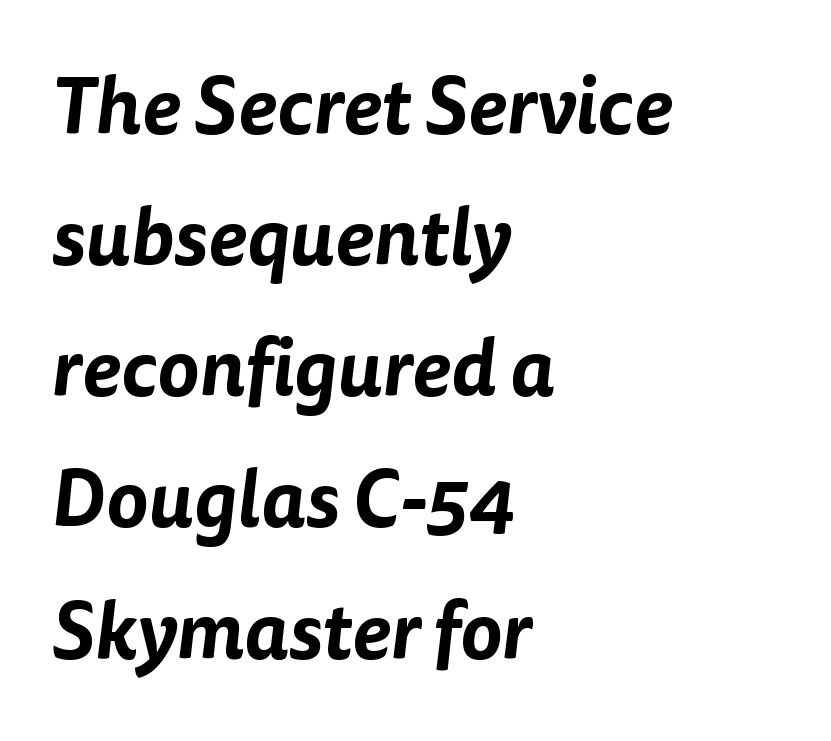
Glyph-to-glyph distance matches everyday printed text. The rendering uses natural spacing where letterforms have individual widths. Successive baselines arrive at the customary interval. Casual observation: everything's shoved over to the left.
